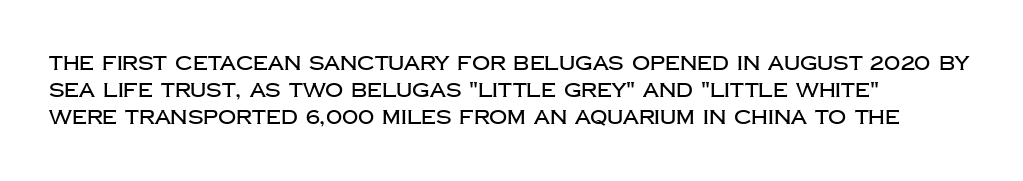
The image shows 20 px text type, upright; set left-aligned, normal line spacing (1.36x), normal letter spacing, not underlined.
